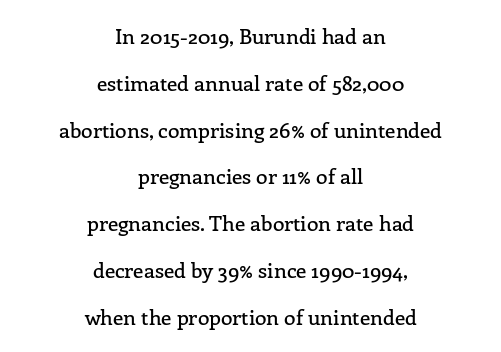
The image shows 21 px text type, upright; set centered, loose line spacing (2.23x), normal letter spacing, not underlined.
